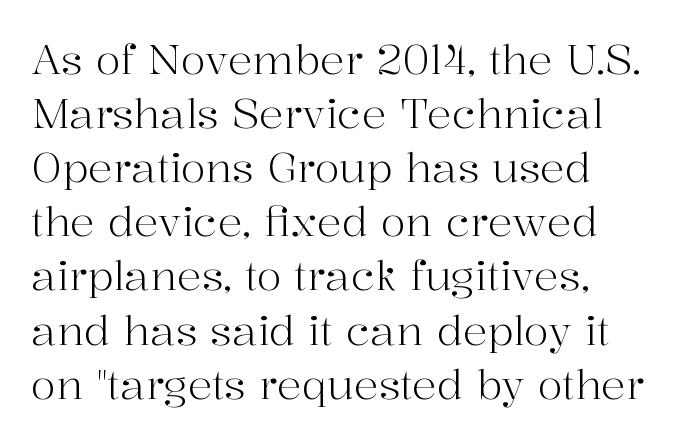
The image shows 41 px light serif type, upright; set left-aligned, normal line spacing (1.32x), normal letter spacing, not underlined; high stroke contrast and a medium x-height.
